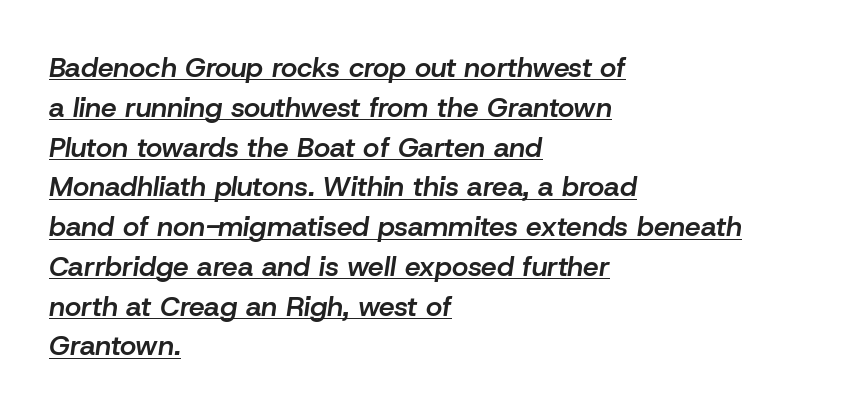
Is the type bold? Partly — it's a semibold, heavier than regular but not fully bold. Check the space under the baseline: a stroke is drawn there. This block has exactly the height ordinary leading produces. Is this a fixed-width face? No — the glyphs have proportional, varying widths.
